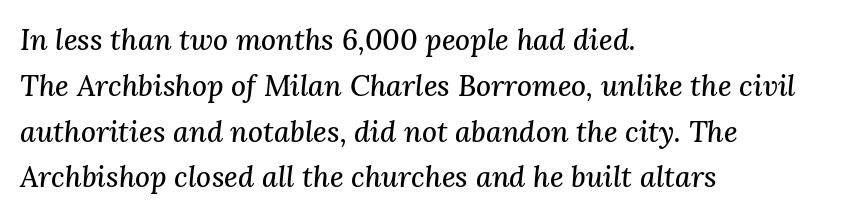
Baseline-to-baseline distance is the conventional proportion of letter height. Underline: absent. The setting favours the left margin, as ordinary paragraphs usually do. The passage shown is typed in a proportional face where columns would drift. Slanted lettering throughout.
